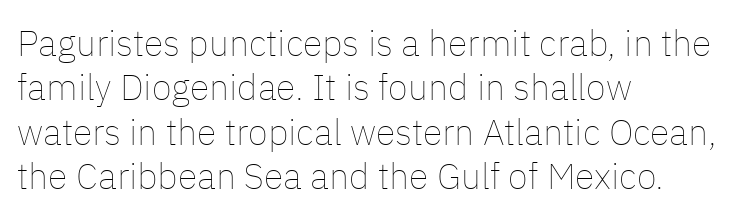
The image shows 36 px thin type, upright; set left-aligned, line spacing 1.23x, normal letter spacing, not underlined; low stroke contrast and a medium x-height.
